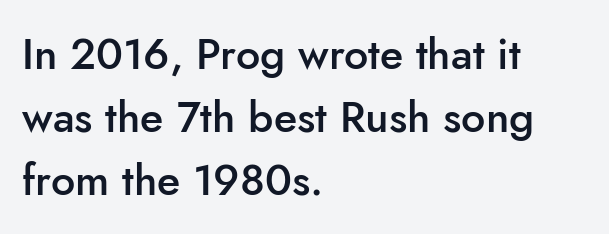
{"serif": "no", "italic": "no", "bold": "semi", "weight": "semibold", "width": "normal", "stroke_contrast": "low", "x_height": "small", "monospaced": "no", "underline": "no", "align": "left", "line_spacing": "normal", "line_spacing_ratio": 1.46, "letter_spacing": "normal", "letter_spacing_em": 0.0, "glyph_px": 43}
